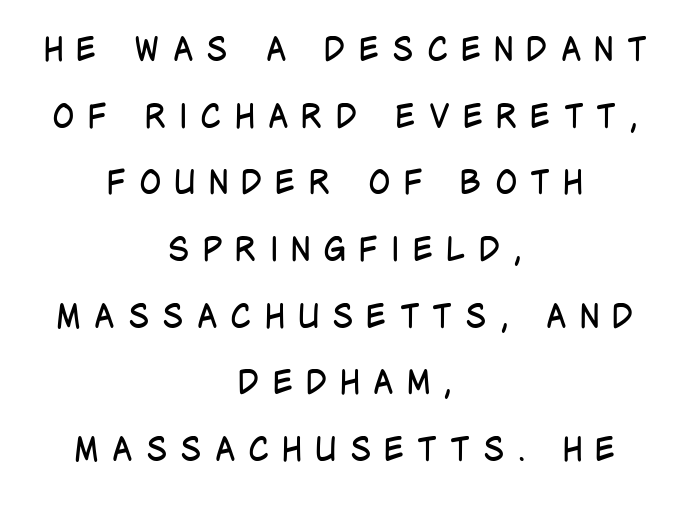
The image shows 33 px regular-weight, condensed sans-serif type, upright; set centered, loose line spacing (2.02x), unusually wide letter spacing (+0.39 em), not underlined; low stroke contrast and a large x-height.
